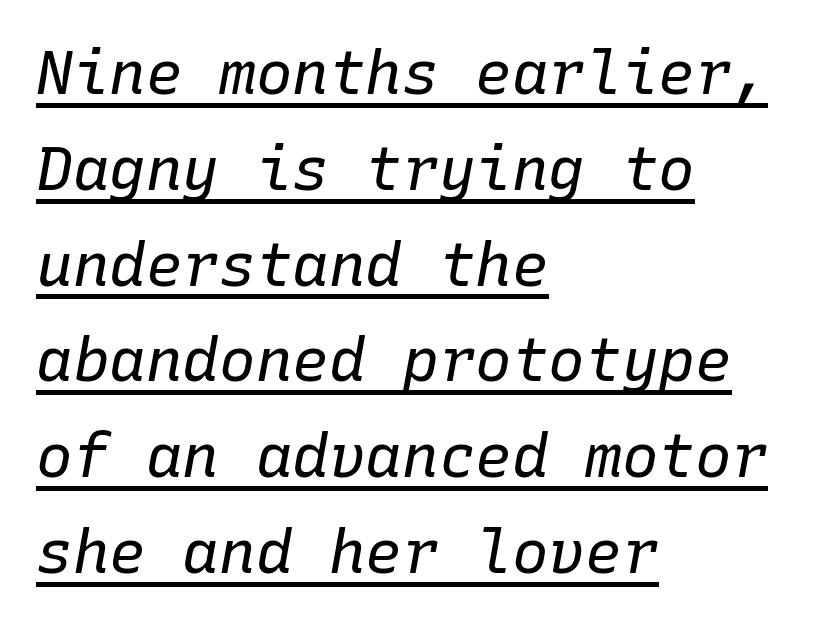
Q: Is the text bold? A: No.
Q: Is the text italic (slanted)? A: Yes, it leans right by about 10 degrees.
Q: Is the text underlined? A: Yes.
Q: How is the paragraph aligned? A: Left-aligned.
Q: Is the spacing between letters normal or unusually wide? A: Normal.
Q: Is the spacing between lines tight, normal or loose? A: Normal.
Q: Width (condensed, normal, or wide)? A: Normal.
Q: Stroke contrast? A: Low.
Q: x-height? A: Medium.
Q: Monospaced? A: Yes.
